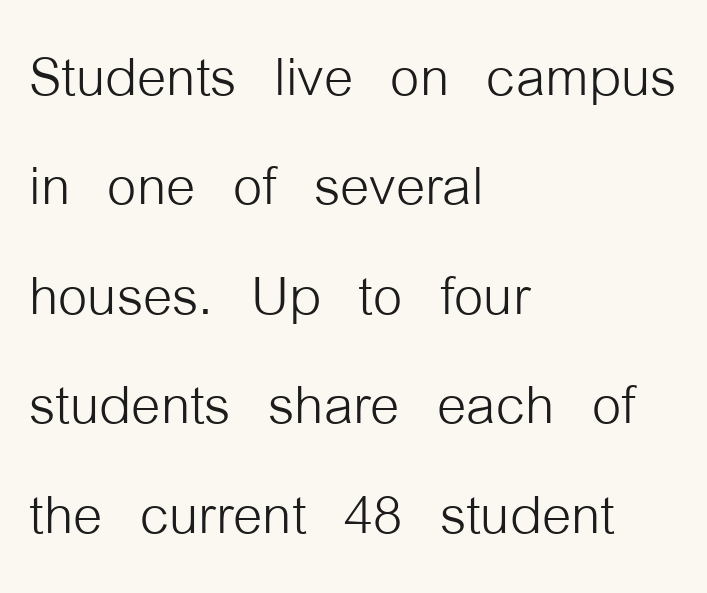
Q: Is the text bold? A: No.
Q: Is the text italic (slanted)? A: No, it is upright.
Q: Is the typeface a serif or a sans-serif typeface? A: Sans-serif.
Q: Is the text underlined? A: No.
Q: How is the paragraph aligned? A: Left-aligned.
Q: Is the spacing between letters normal or unusually wide? A: Normal.
Q: Is the spacing between lines tight, normal or loose? A: Normal.
Q: Width (condensed, normal, or wide)? A: Condensed.
Q: Stroke contrast? A: Low.
Q: x-height? A: Medium.
Q: Monospaced? A: No.
